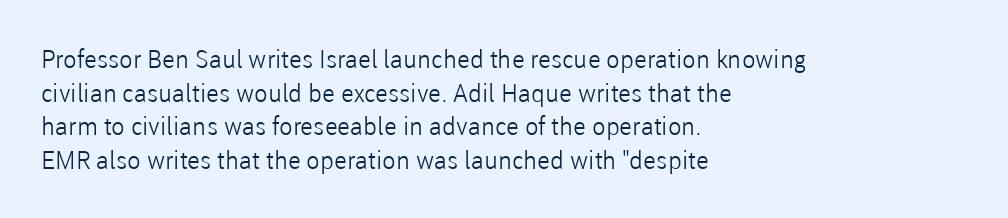
{"italic": "no", "bold": "no", "underline": "no", "align": "left", "line_spacing": "normal", "line_spacing_ratio": 1.35, "letter_spacing": "normal", "letter_spacing_em": 0.0, "glyph_px": 25}
